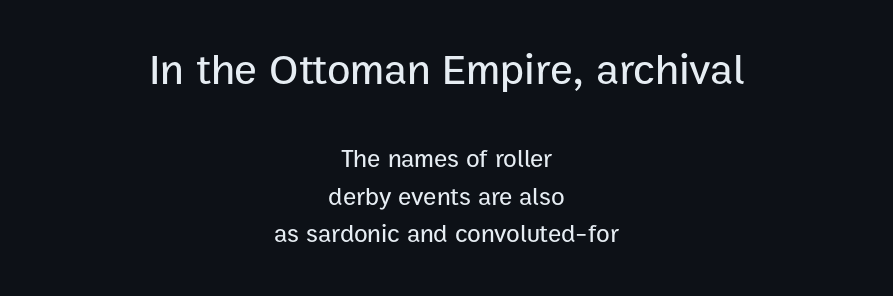
Only glyphs here, with clear space below each row. Look at the tracking — it's just the regular setting, nothing added. Do the letters lean? They stand straight. Spacing verdict: proportional, widths tailored to each character. Look at the bottom of the vertical strokes: they stop flat, with no serifs.
